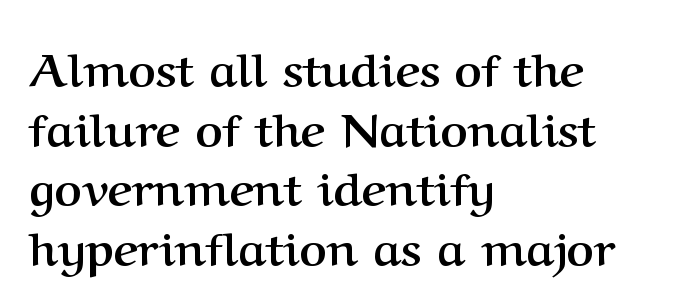
The image shows 47 px semibold serif type, upright; set left-aligned, normal line spacing (1.27x), normal letter spacing, not underlined; medium stroke contrast and a medium x-height.
